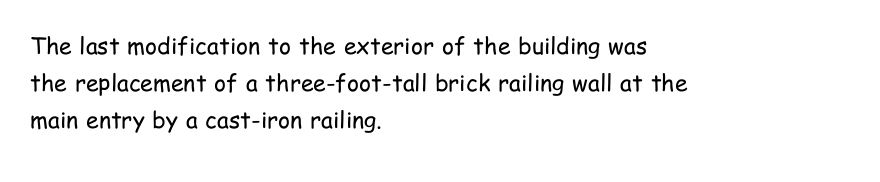
Q: Is the text bold? A: No.
Q: Is the text italic (slanted)? A: No, it is upright.
Q: Is the text underlined? A: No.
Q: How is the paragraph aligned? A: Left-aligned.
Q: Is the spacing between letters normal or unusually wide? A: Normal.
Q: Is the spacing between lines tight, normal or loose? A: Normal.
